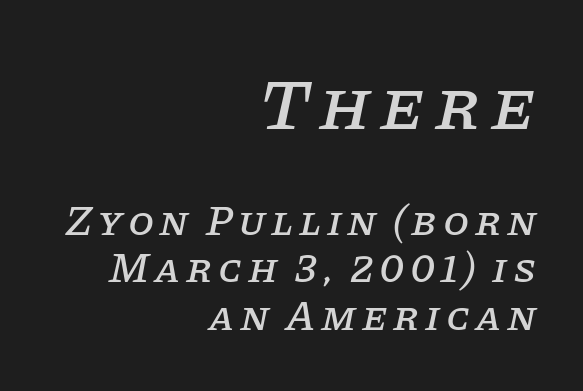
Type without underlining. Note the varied advance widths — an 'i' is clearly narrower than an 'm'. The font family rendered here belongs to the serif group. A flush-right, rag-left setting is used for this passage. Notice how the stems are inclined rather than vertical — that's the hallmark of italics.
